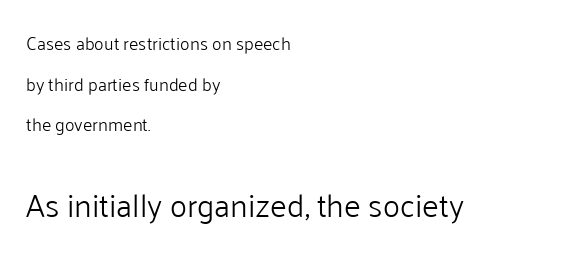
The image shows 32 px light sans-serif type, upright; set left-aligned, loose line spacing (2.26x), normal letter spacing, not underlined; the second (bottom) block is 1.78x larger; low stroke contrast and a medium x-height.
